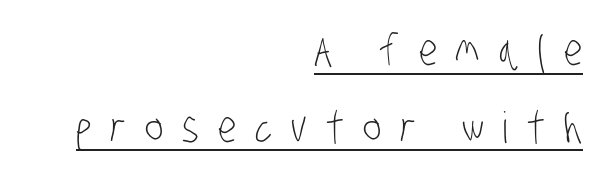
{"serif": "no", "bold": "no", "weight": "light", "width": "condensed", "stroke_contrast": "low", "x_height": "large", "monospaced": "no", "underline": "yes", "align": "right", "line_spacing_ratio": 1.78, "letter_spacing": "wide", "letter_spacing_em": 0.44, "glyph_px": 43}
